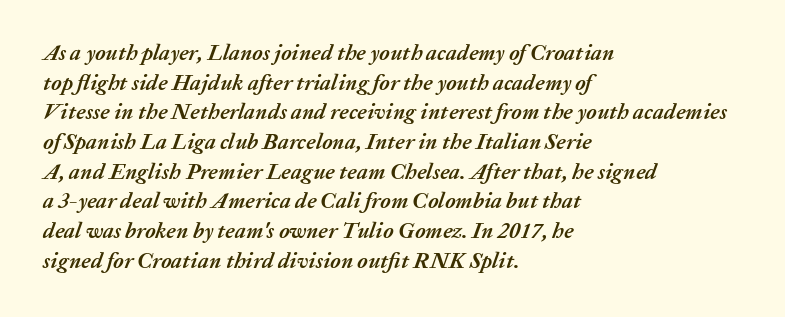
Baseline-to-baseline distance is the conventional proportion of letter height. The letters are bold, with thick, heavy strokes. Compared with ordinary roman type, these characters are visibly tilted. Nobody drew a line under any word here. Default kerning and tracking; the words read as compact shapes.
